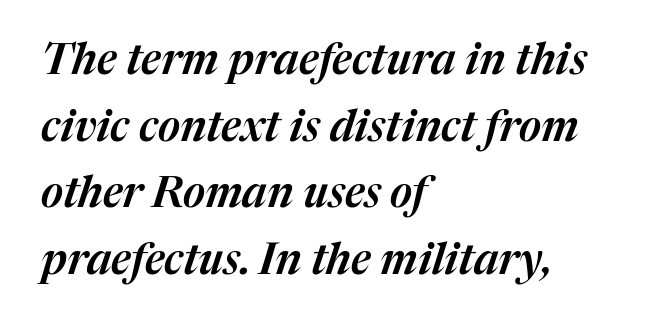
Q: Is the text italic (slanted)? A: Yes, it leans right by about 17 degrees.
Q: Is the text underlined? A: No.
Q: How is the paragraph aligned? A: Left-aligned.
Q: Is the spacing between letters normal or unusually wide? A: Normal.
Q: Is the spacing between lines tight, normal or loose? A: Normal.
Q: Width (condensed, normal, or wide)? A: Normal.
Q: Stroke contrast? A: Medium.
Q: x-height? A: Medium.
Q: Monospaced? A: No.
